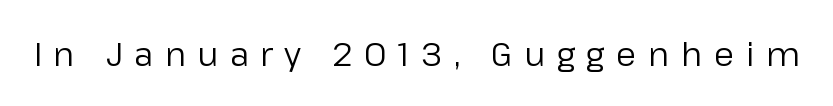
The image shows 33 px regular-weight sans-serif type, upright; set unusually wide letter spacing (+0.35 em), not underlined; low stroke contrast and a medium x-height.
